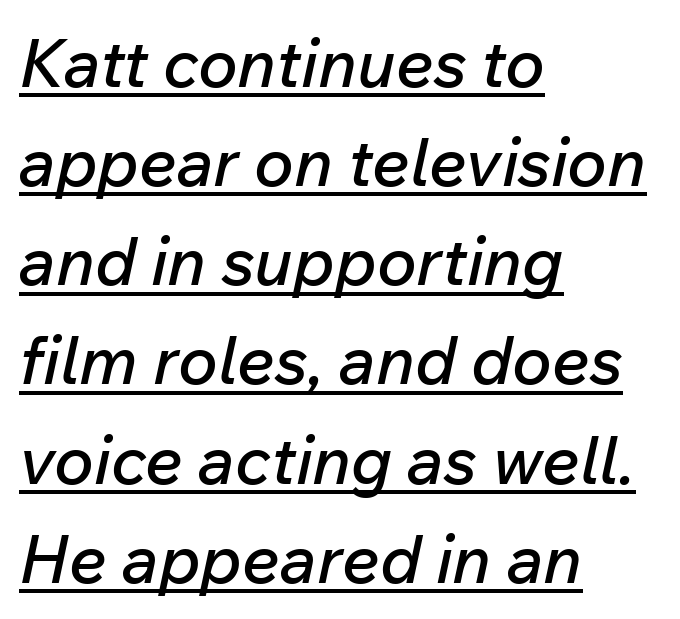
Line beginnings align vertically; line endings do not. The string is rendered with underlining switched on. Students, note that the glyphs here touch the page at normal intervals. Each letter keeps its own natural width here, so spacing adapts to shape. The passage shown leans; its letterforms are oblique. Honestly, the row spacing looks completely unremarkable.
